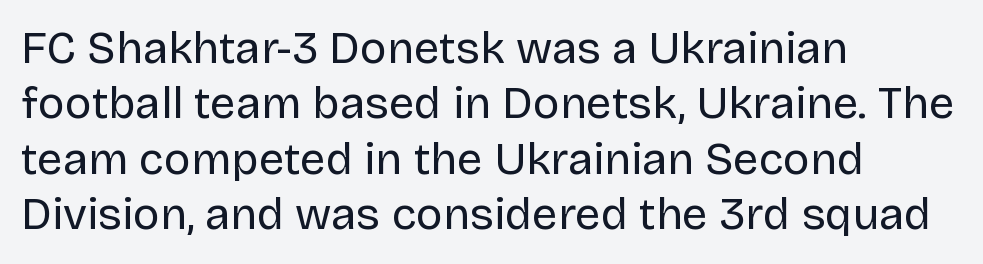
Q: Is the text bold? A: No.
Q: Is the text italic (slanted)? A: No, it is upright.
Q: Is the typeface a serif or a sans-serif typeface? A: Sans-serif.
Q: Is the text underlined? A: No.
Q: How is the paragraph aligned? A: Left-aligned.
Q: Is the spacing between letters normal or unusually wide? A: Normal.
Q: Width (condensed, normal, or wide)? A: Normal.
Q: Stroke contrast? A: Low.
Q: x-height? A: Large.
Q: Monospaced? A: No.
